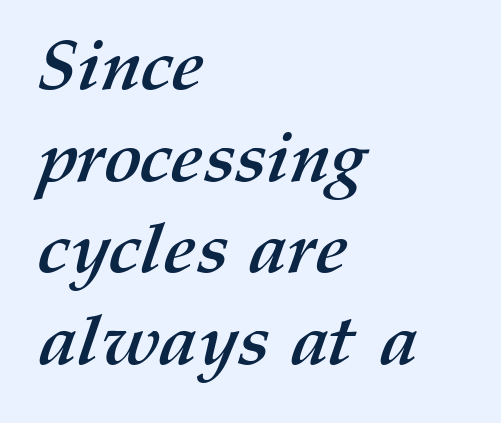
This sample has the flowing, uneven cadence of proportional lettering. Nothing unusual about the tracking: characters are spaced as the font intends. One-word summary of the alignment: left. This block has exactly the height ordinary leading produces. Chunky letters — that's bold for sure. The space beneath each line is pristine and unruled.
